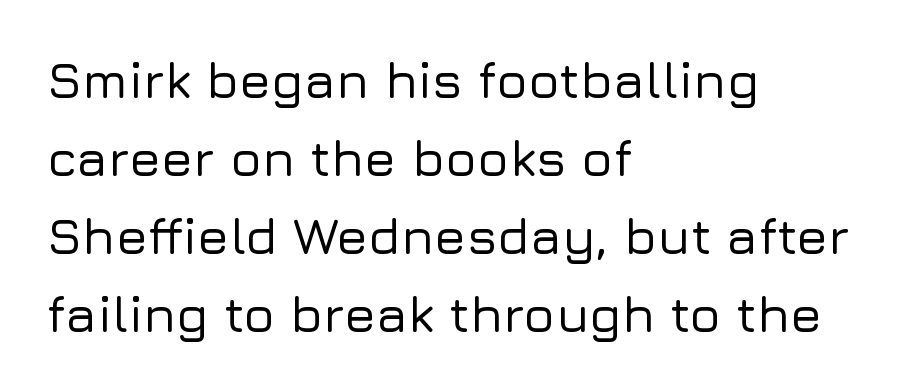
{"serif": "no", "italic": "no", "width": "normal", "stroke_contrast": "low", "x_height": "medium", "monospaced": "no", "underline": "no", "align": "left", "line_spacing": "normal", "line_spacing_ratio": 1.5, "letter_spacing": "normal", "letter_spacing_em": 0.0, "glyph_px": 52}
